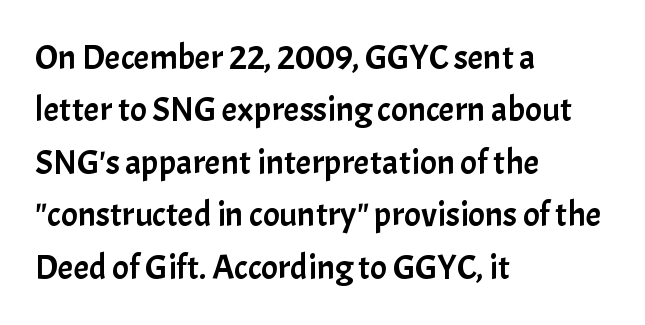
Nothing sits at the stroke ends, so this counts as sans-serif. This rendering features lettering with no underline. Nope, not italic — everything's standing straight. Compared with typical body copy, the letter spacing here is the same. A typesetter would call this leading conventional body-copy spacing. You could not count columns in this text — the font is proportionally spaced.
